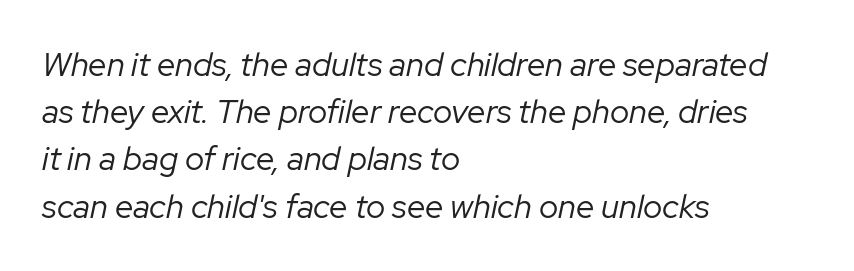
The image shows 33 px regular-weight type, italic (leaning right); set left-aligned, normal line spacing (1.43x), normal letter spacing, not underlined; low stroke contrast and a medium x-height.
